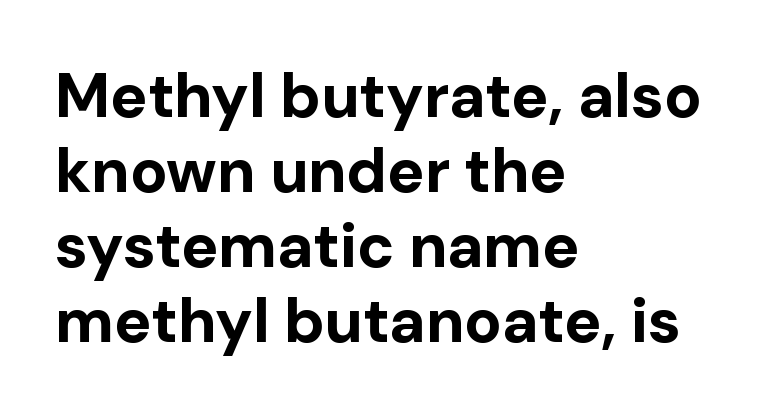
The image shows 62 px bold sans-serif type, upright; set left-aligned, line spacing 1.21x, normal letter spacing, not underlined; low stroke contrast and a medium x-height.
